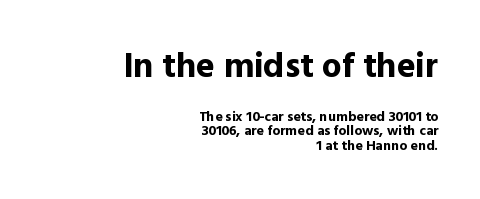
The image shows 35 px bold sans-serif type, upright; set right-aligned, tight line spacing (1.05x), normal letter spacing, not underlined; the first (top) block is 2.5x larger; a medium x-height.
